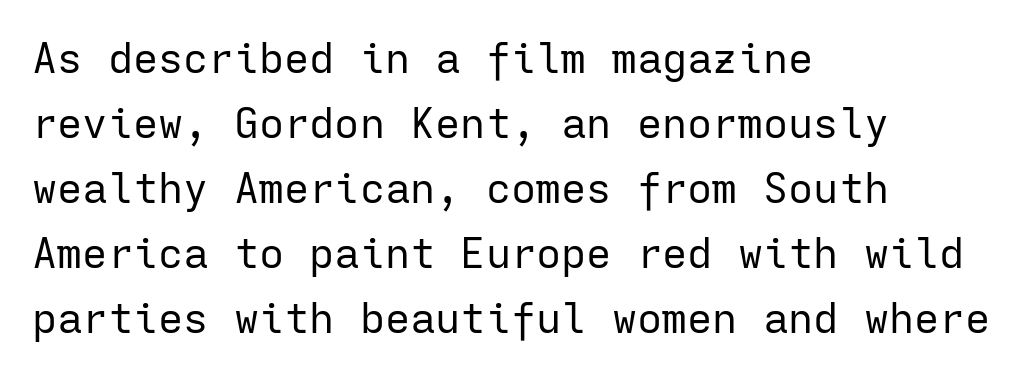
Note the uniform advance width — an 'i' takes as much space as an 'm'. A normal amount of white space separates one row of letters from the next. Letters have the restrained weight of plain body copy at most. Which margin do the lines hug? The left one — the right edge is uneven. Vertical strokes here are truly vertical.
